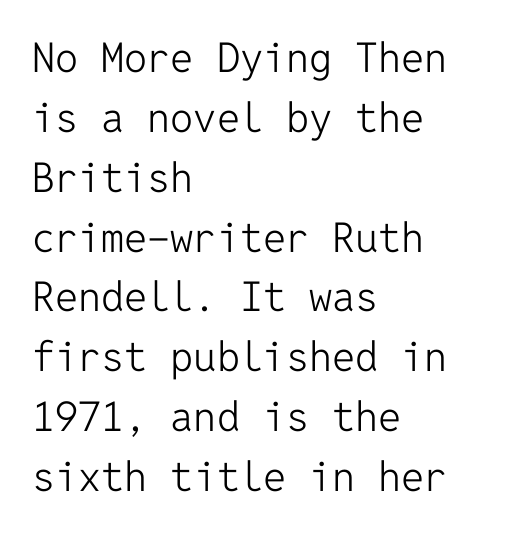
Horizontal bands of white between lines are of average thickness. Anything drawn beneath the words? Only blank space. Posture: vertical. Are there feet on the stems? There aren't — it's a sans. The rag falls on the right side of this text block.
